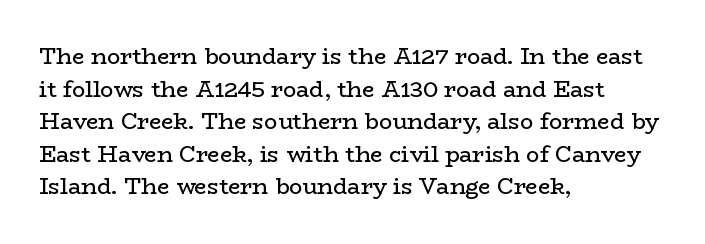
{"italic": "no", "bold": "no", "underline": "no", "align": "left", "line_spacing": "normal", "line_spacing_ratio": 1.48, "letter_spacing": "normal", "letter_spacing_em": 0.0, "glyph_px": 22}
